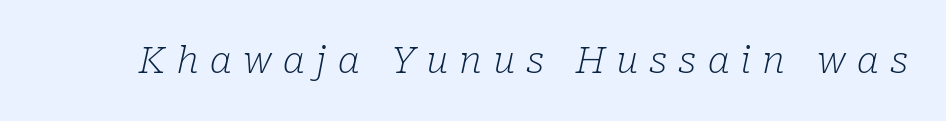
The image shows 37 px light serif type, italic (leaning right); set unusually wide letter spacing (+0.3 em), not underlined; low stroke contrast and a medium x-height.
